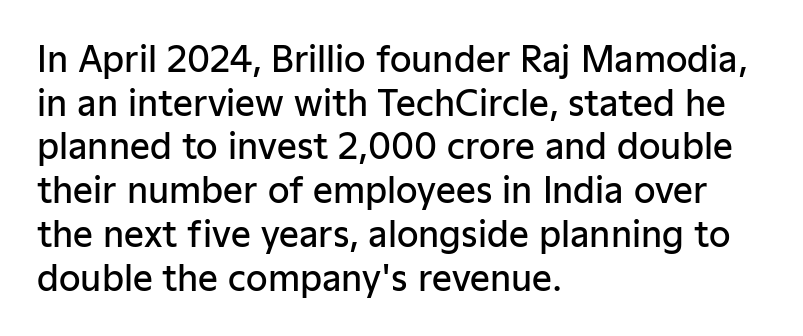
The image shows 35 px semibold sans-serif type, upright; set left-aligned, normal line spacing (1.25x), normal letter spacing, not underlined; low stroke contrast and a medium x-height.
